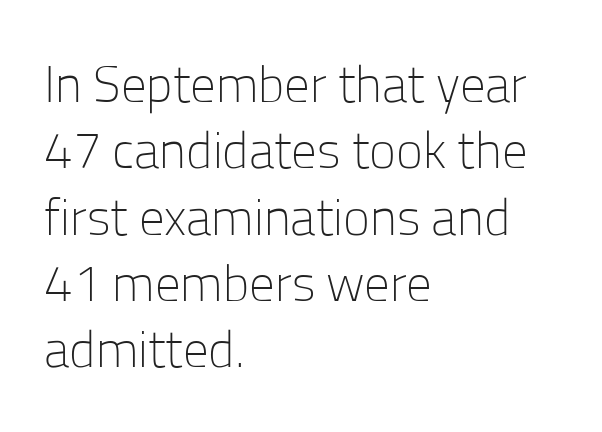
{"serif": "no", "italic": "no", "bold": "no", "weight": "light", "width": "normal", "stroke_contrast": "low", "x_height": "medium", "monospaced": "no", "underline": "no", "align": "left", "line_spacing": "normal", "line_spacing_ratio": 1.3, "letter_spacing": "normal", "letter_spacing_em": 0.0, "glyph_px": 51}
